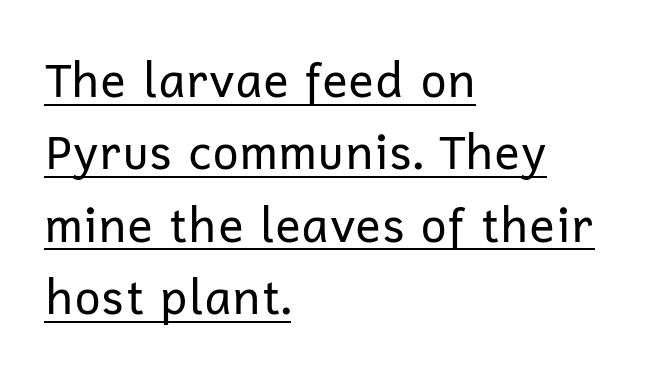
Q: Is the text bold? A: No.
Q: Is the text italic (slanted)? A: No, it is upright.
Q: Is the typeface a serif or a sans-serif typeface? A: Sans-serif.
Q: Is the text underlined? A: Yes.
Q: How is the paragraph aligned? A: Left-aligned.
Q: Is the spacing between letters normal or unusually wide? A: Normal.
Q: Is the spacing between lines tight, normal or loose? A: Normal.
Q: Width (condensed, normal, or wide)? A: Normal.
Q: Stroke contrast? A: Low.
Q: x-height? A: Medium.
Q: Monospaced? A: No.
